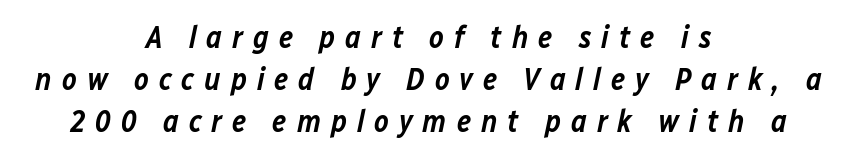
The image shows 31 px semibold type, italic (leaning right); set centered, normal line spacing (1.35x), unusually wide letter spacing (+0.32 em), not underlined; low stroke contrast and a medium x-height.
